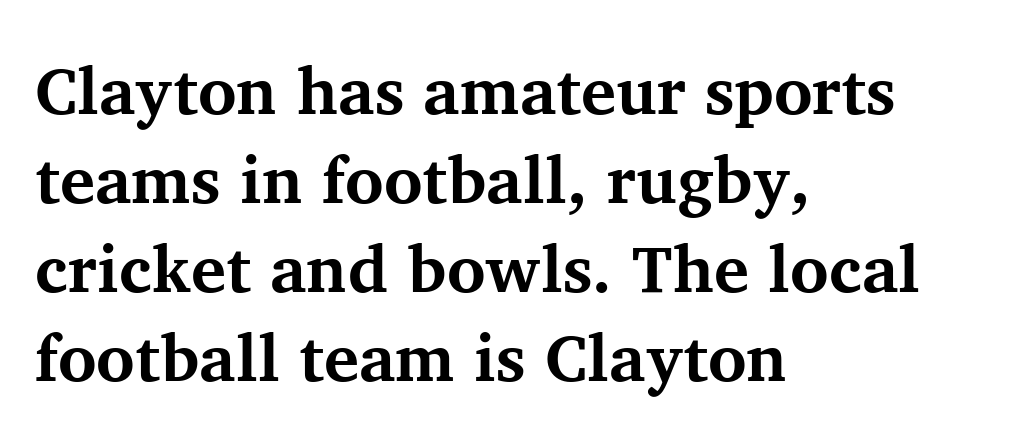
{"serif": "yes", "italic": "no", "bold": "yes", "weight": "bold", "width": "normal", "stroke_contrast": "medium", "x_height": "medium", "monospaced": "no", "underline": "no", "align": "left", "line_spacing": "normal", "line_spacing_ratio": 1.35, "letter_spacing": "normal", "letter_spacing_em": 0.0, "glyph_px": 66}
